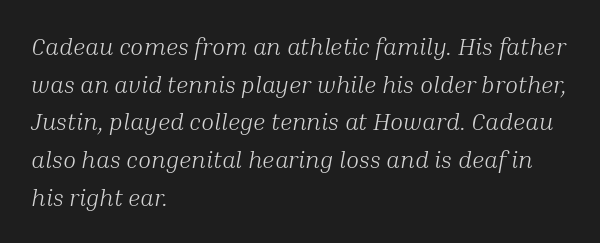
Q: Is the text bold? A: No.
Q: Is the text italic (slanted)? A: Yes, it leans right by about 10 degrees.
Q: Is the text underlined? A: No.
Q: How is the paragraph aligned? A: Left-aligned.
Q: Is the spacing between letters normal or unusually wide? A: Normal.
Q: Is the spacing between lines tight, normal or loose? A: Normal.
